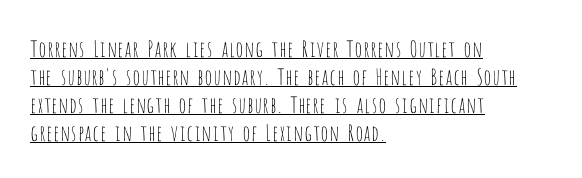
The image shows 22 px text type, upright; set left-aligned, normal line spacing (1.28x), normal letter spacing, underlined.
